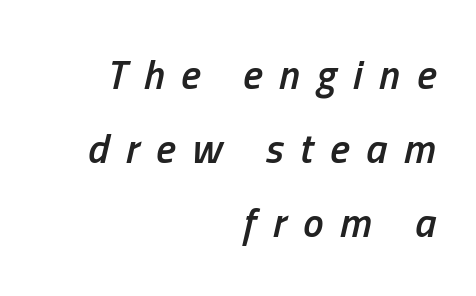
Q: Is the text bold? A: Semi-bold.
Q: Is the text italic (slanted)? A: Yes, it leans right by about 13 degrees.
Q: Is the text underlined? A: No.
Q: How is the paragraph aligned? A: Right-aligned.
Q: Is the spacing between letters normal or unusually wide? A: Unusually wide.
Q: Width (condensed, normal, or wide)? A: Condensed.
Q: Stroke contrast? A: Low.
Q: x-height? A: Medium.
Q: Monospaced? A: No.
